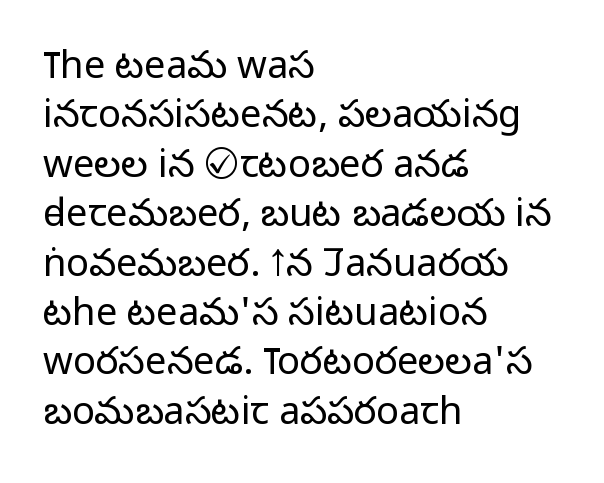
Q: Is the text bold? A: No.
Q: Is the text italic (slanted)? A: No, it is upright.
Q: Is the typeface a serif or a sans-serif typeface? A: Sans-serif.
Q: Is the text underlined? A: No.
Q: How is the paragraph aligned? A: Left-aligned.
Q: Is the spacing between letters normal or unusually wide? A: Normal.
Q: Is the spacing between lines tight, normal or loose? A: Normal.
Q: Width (condensed, normal, or wide)? A: Normal.
Q: Stroke contrast? A: Low.
Q: x-height? A: Medium.
Q: Monospaced? A: No.
